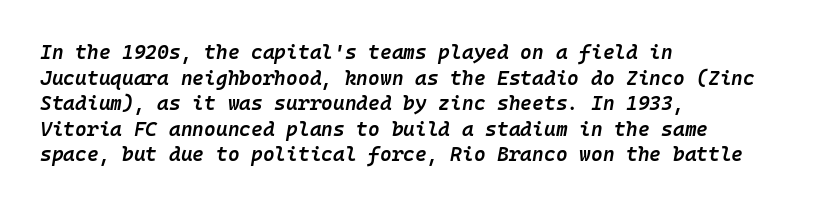
The rag falls on the right side of this text block. Weight: semibold (demi). Unmarked baselines from the first word to the last. The specimen reads as italic at a glance. This sample uses plain, unmodified letter spacing.
